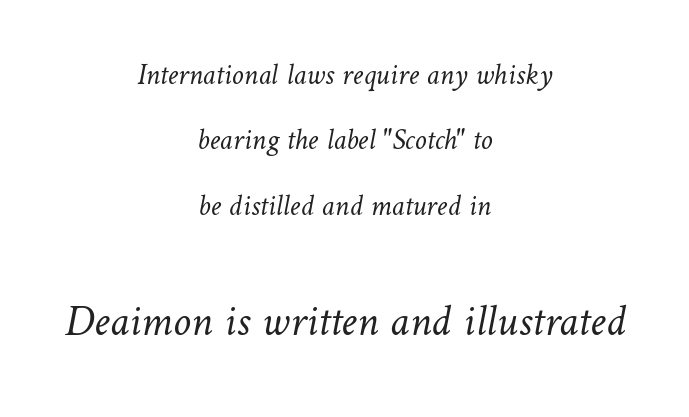
Stem width sits at or under what a default text font uses. The gap between lines stays unmarked. Compared with typical body copy, the letter spacing here is the same. Note: smaller setting up top, larger setting below.
